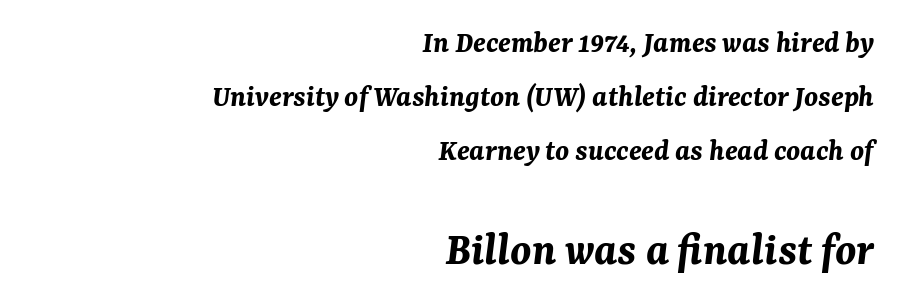
The image shows 47 px bold type, italic (leaning right); set right-aligned, line spacing 1.75x, normal letter spacing, not underlined; the second (bottom) block is 1.52x larger; medium stroke contrast and a medium x-height.
